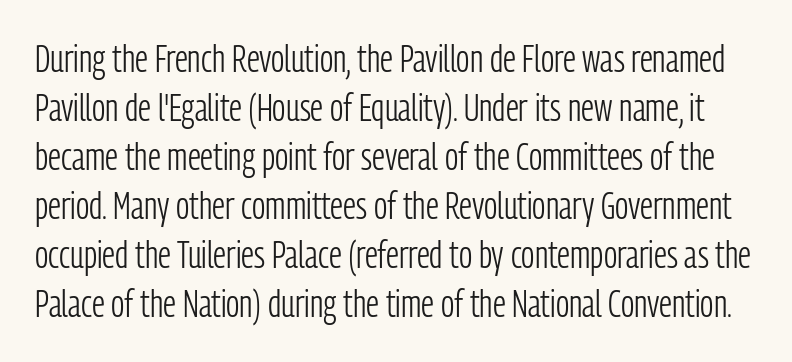
The image shows 38 px light, condensed sans-serif type, upright; set normal line spacing (1.29x), normal letter spacing, not underlined; low stroke contrast and a medium x-height.
